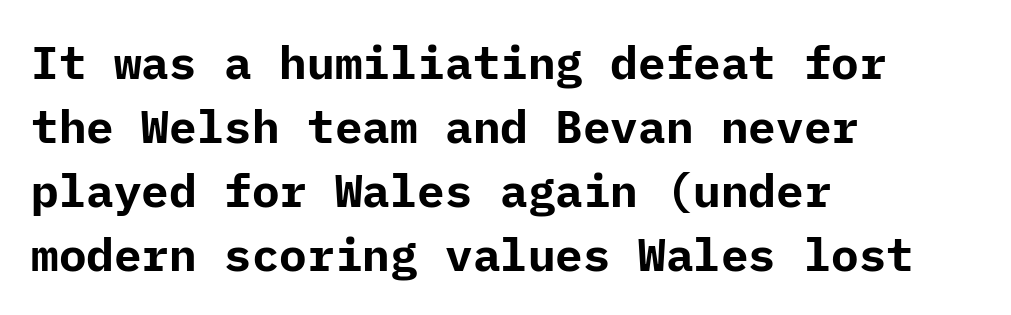
The image shows 46 px bold sans-serif type, upright; set left-aligned, normal line spacing (1.39x), normal letter spacing, not underlined; low stroke contrast and a medium x-height.
